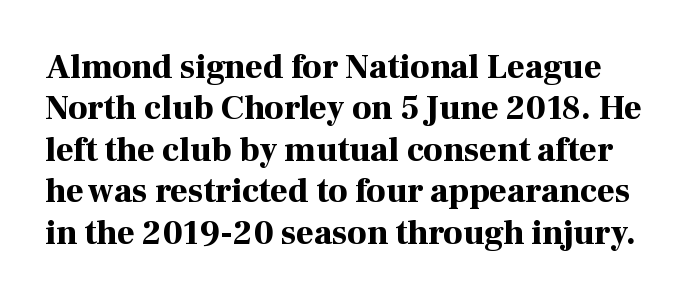
{"serif": "yes", "italic": "no", "bold": "yes", "weight": "bold", "width": "normal", "stroke_contrast": "high", "x_height": "medium", "monospaced": "no", "underline": "no", "line_spacing_ratio": 1.22, "letter_spacing": "normal", "letter_spacing_em": 0.0, "glyph_px": 34}
